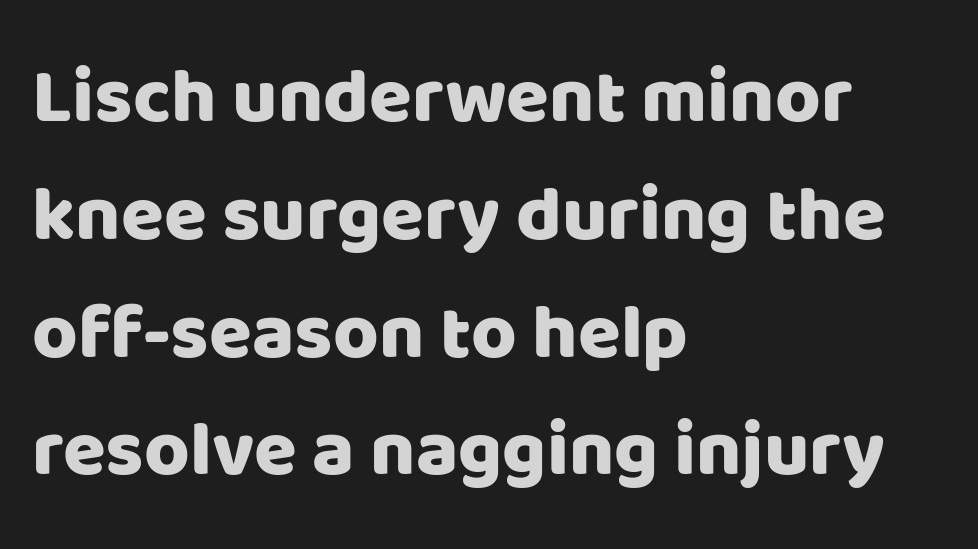
These lines are set flush left with a ragged right edge. The baseline area is clear. The characters display no serif detailing; their extremities are plain. Interline gaps are of average width in this sample. The specimen reads as upright at a glance. You could call the tracking neutral — neither tight nor loose.
